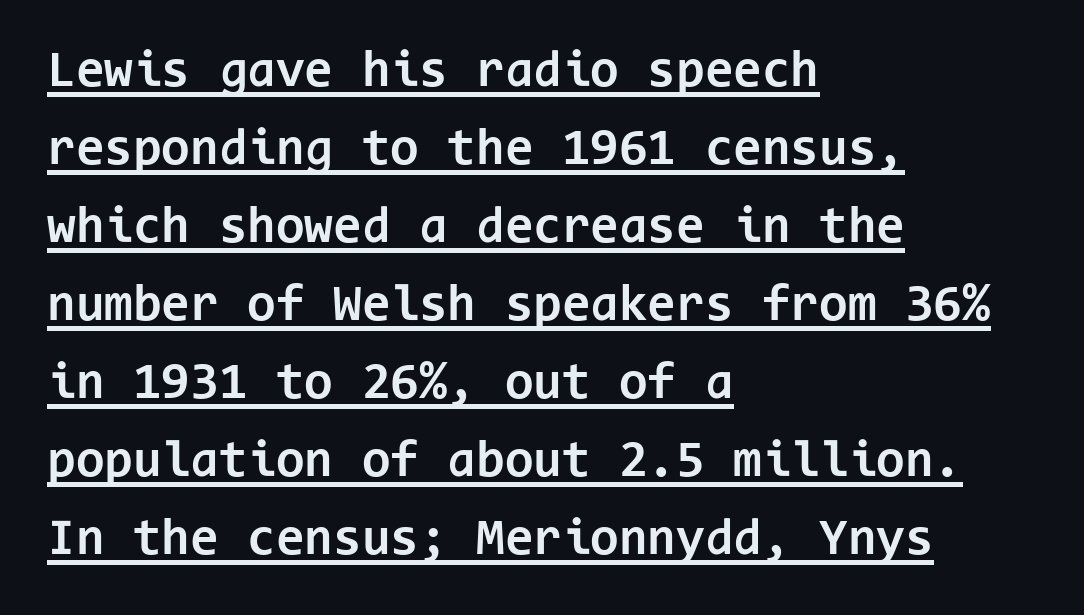
The image shows 52 px bold sans-serif type, upright, monospaced; set left-aligned, normal line spacing (1.5x), normal letter spacing, underlined; low stroke contrast and a medium x-height.
